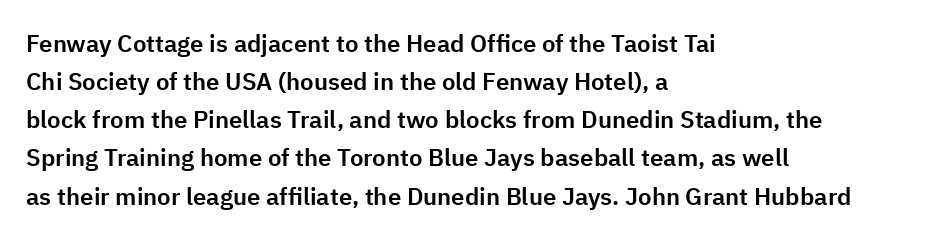
A normal amount of white space separates one row of letters from the next. In terms of letterspacing, this is plain default setting. Quick note: not italic, upright. Only glyphs here, with clear space below each row. Horizontally, the lines are justified to the leading edge only.
